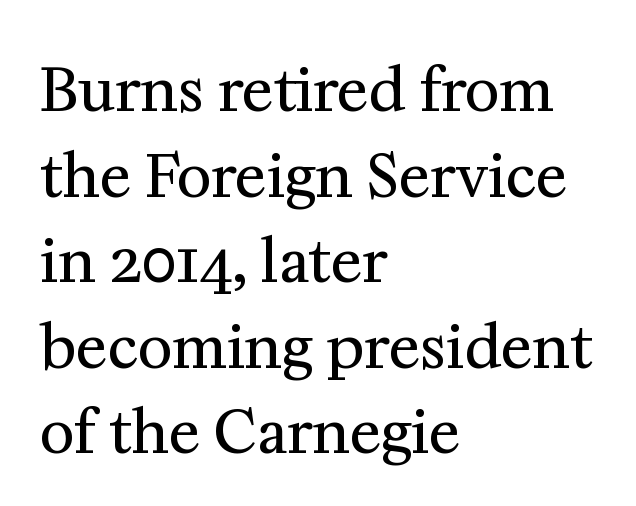
Q: Is the text bold? A: No.
Q: Is the text italic (slanted)? A: No, it is upright.
Q: Is the typeface a serif or a sans-serif typeface? A: Serif.
Q: Is the text underlined? A: No.
Q: How is the paragraph aligned? A: Left-aligned.
Q: Is the spacing between letters normal or unusually wide? A: Normal.
Q: Is the spacing between lines tight, normal or loose? A: Normal.
Q: Width (condensed, normal, or wide)? A: Normal.
Q: Stroke contrast? A: Medium.
Q: x-height? A: Medium.
Q: Monospaced? A: No.
